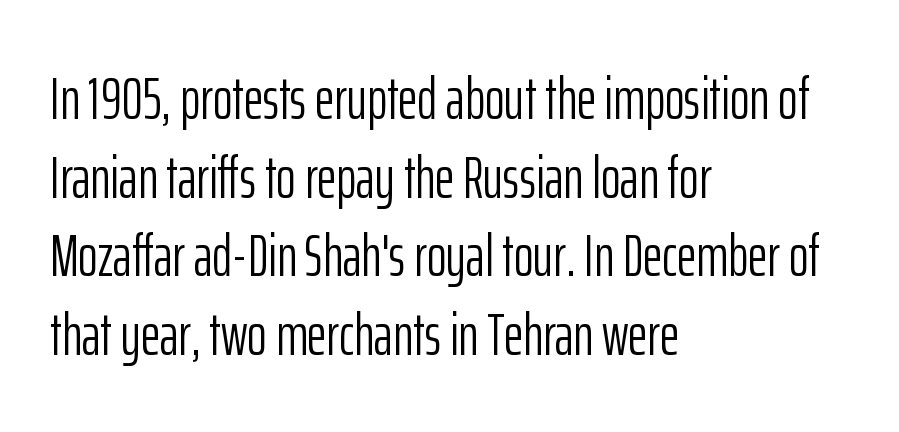
Reading down the block, your eye returns to a fixed left position each line. It's the straight-up-and-down kind of type. The letterforms sit at book weight or below. Tracking value appears to be zero — textbook default spacing.
